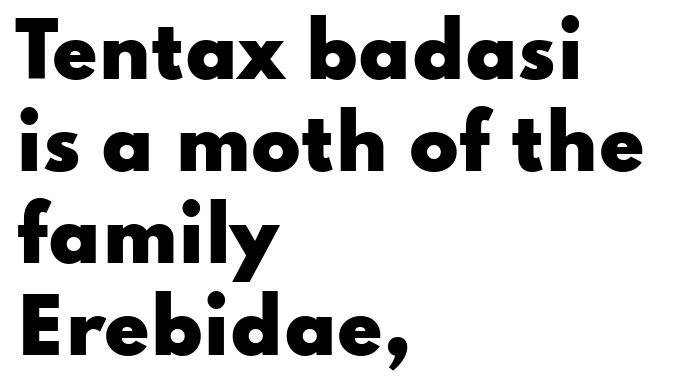
Q: Is the text bold? A: Yes.
Q: Is the text italic (slanted)? A: No, it is upright.
Q: Is the typeface a serif or a sans-serif typeface? A: Sans-serif.
Q: Is the text underlined? A: No.
Q: How is the paragraph aligned? A: Left-aligned.
Q: Is the spacing between letters normal or unusually wide? A: Normal.
Q: Is the spacing between lines tight, normal or loose? A: Normal.
Q: Width (condensed, normal, or wide)? A: Wide.
Q: Stroke contrast? A: Low.
Q: x-height? A: Small.
Q: Monospaced? A: No.
